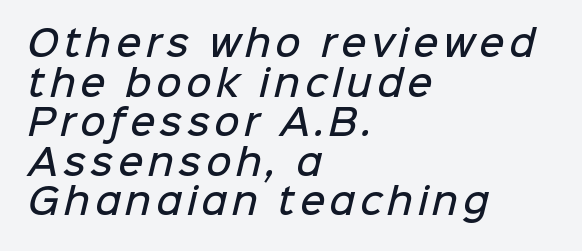
{"serif": "no", "bold": "semi", "weight": "semibold", "width": "normal", "stroke_contrast": "low", "x_height": "medium", "monospaced": "no", "underline": "no", "align": "left", "line_spacing": "tight", "line_spacing_ratio": 1.13, "glyph_px": 35}
